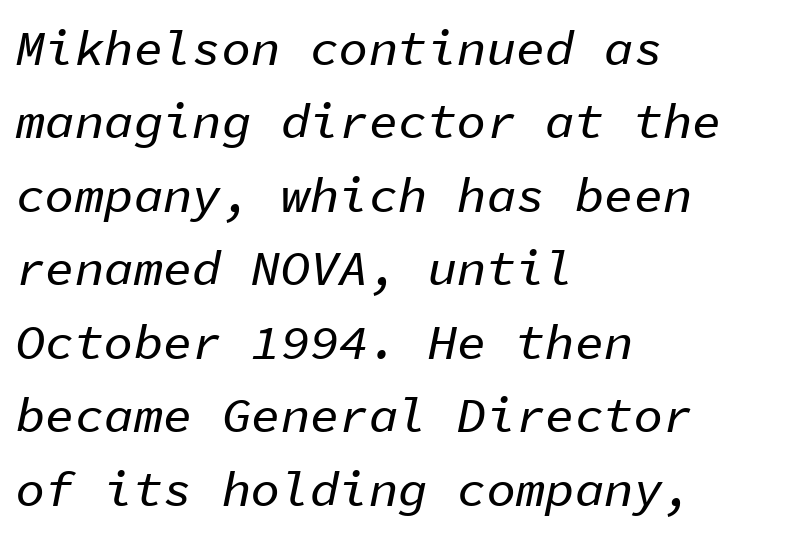
Interline gaps are of average width in this sample. This rendering leaves character spacing at its baseline value. Looks like terminal output: every glyph gets an equal slot. The setting favours the left margin, as ordinary paragraphs usually do. Underline: absent.
